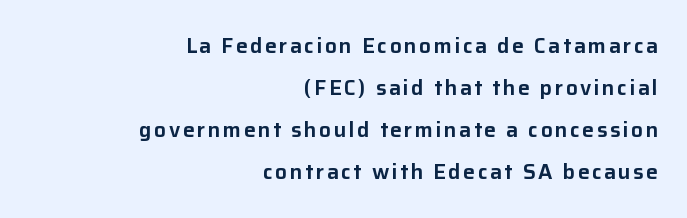
This sample trades compactness for vertical openness between lines. The passage is arranged like a letterhead date or caption credit — flush right. A bare baseline throughout the passage. The font's upright variant was chosen for this text.
